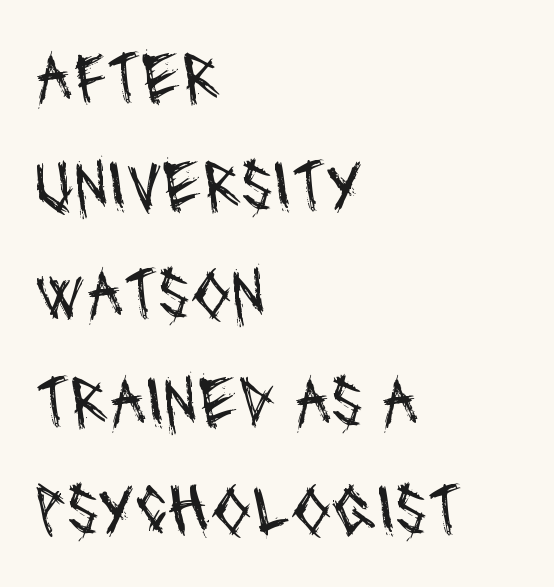
Q: Is the text bold? A: No.
Q: Is the typeface a serif or a sans-serif typeface? A: Sans-serif.
Q: Is the text underlined? A: No.
Q: How is the paragraph aligned? A: Left-aligned.
Q: Is the spacing between letters normal or unusually wide? A: Normal.
Q: Is the spacing between lines tight, normal or loose? A: Normal.
Q: Width (condensed, normal, or wide)? A: Condensed.
Q: Stroke contrast? A: Medium.
Q: x-height? A: Large.
Q: Monospaced? A: No.
